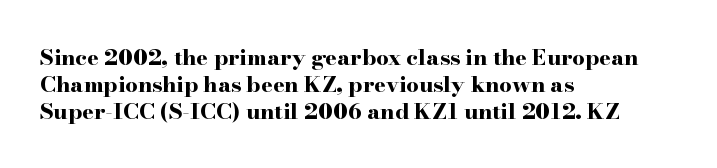
A typesetter would mark this as roman, not italic. What stands out about the letter spacing? Nothing — it is the standard amount. The baseline area is clear. Caption: bold face, heavy strokes.
